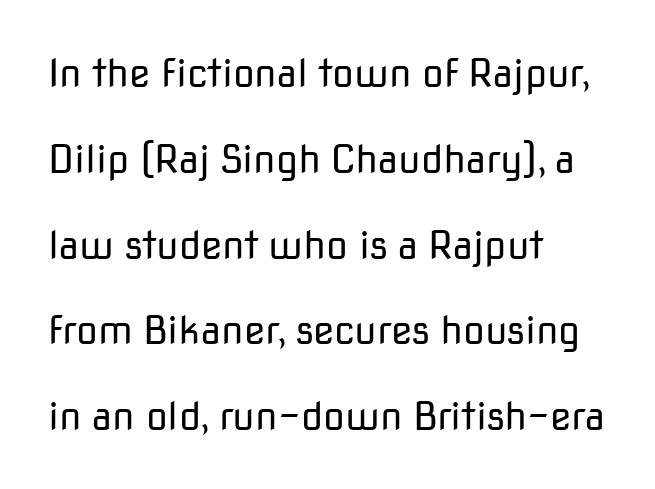
The image shows 39 px regular-weight sans-serif type, upright; set left-aligned, loose line spacing (2.2x), normal letter spacing, not underlined; low stroke contrast and a medium x-height.
